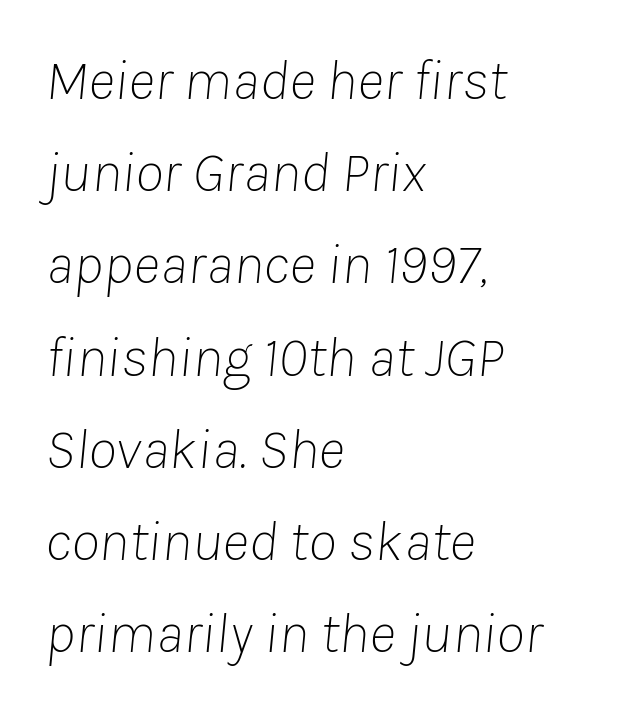
Words appear dense and cohesive because spacing is normal. Proportional: the letters do not fall into vertical columns. The letterforms sit at book weight or below. The letters are slanted; this is an italic face.
